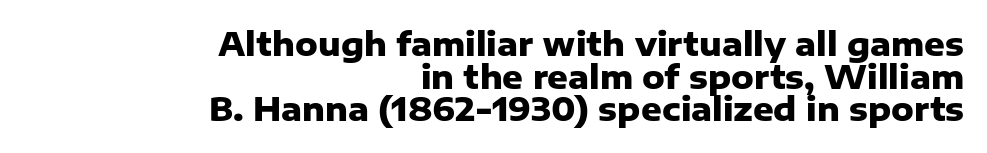
Honestly, there is no underline to notice here at all. The characters look thick and weighty, a clear bold. Horizontally, the lines are justified to the trailing edge only. Students, note that the glyphs here touch the page at normal intervals.
